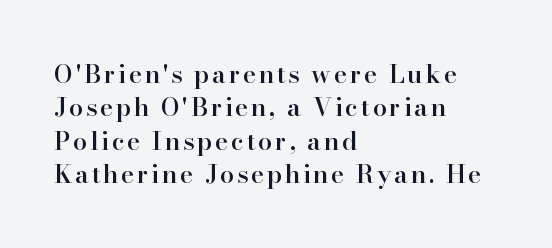
Q: Is the text bold? A: Semi-bold.
Q: Is the text italic (slanted)? A: No, it is upright.
Q: Is the text underlined? A: No.
Q: How is the paragraph aligned? A: Left-aligned.
Q: Is the spacing between lines tight, normal or loose? A: Normal.
